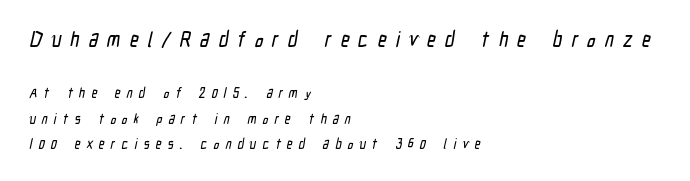
Block one is the big one; block two sits smaller underneath. This rendering features lettering with no underline. This sample uses expanded letter spacing, leaving extra air between glyphs. Teacher's note: observe the even left margin — that is flush-left alignment.
